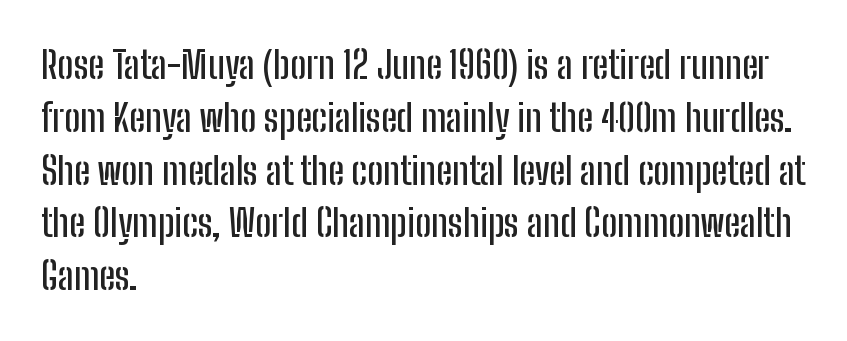
Q: Is the text italic (slanted)? A: No, it is upright.
Q: Is the typeface a serif or a sans-serif typeface? A: Sans-serif.
Q: Is the text underlined? A: No.
Q: How is the paragraph aligned? A: Left-aligned.
Q: Is the spacing between letters normal or unusually wide? A: Normal.
Q: Is the spacing between lines tight, normal or loose? A: Normal.
Q: Width (condensed, normal, or wide)? A: Condensed.
Q: Stroke contrast? A: Low.
Q: x-height? A: Medium.
Q: Monospaced? A: No.
